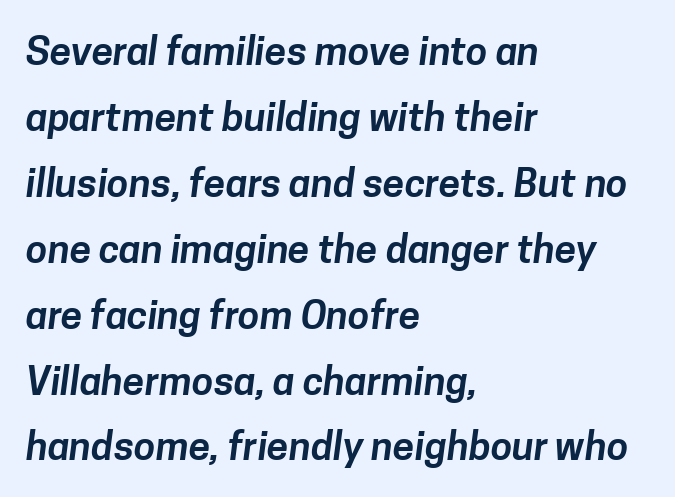
The image shows 39 px sans-serif type; set left-aligned, normal line spacing (1.69x), normal letter spacing, not underlined; low stroke contrast and a medium x-height.
